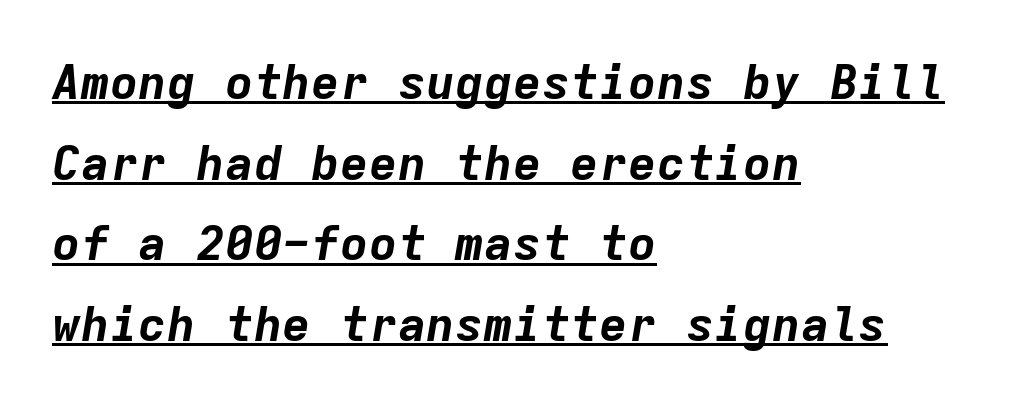
The image shows 48 px bold type, italic (leaning right), monospaced; set left-aligned, normal line spacing (1.68x), normal letter spacing, underlined; low stroke contrast and a medium x-height.
